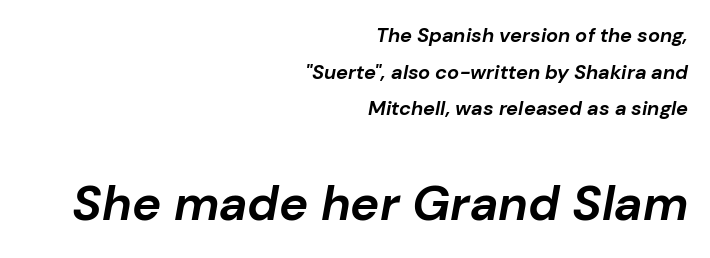
{"italic": "yes", "lean": "right", "slant_degrees": 10, "bold": "yes", "weight": "bold", "width": "normal", "stroke_contrast": "low", "x_height": "medium", "monospaced": "no", "underline": "no", "align": "right", "line_spacing_ratio": 1.83, "letter_spacing": "normal", "letter_spacing_em": 0.0, "larger_block": "second", "size_ratio": 2.45, "glyph_px": 49}
